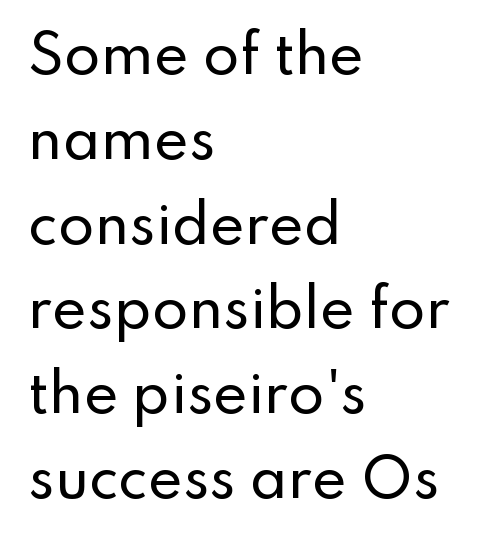
{"serif": "no", "italic": "no", "width": "normal", "stroke_contrast": "low", "x_height": "small", "monospaced": "no", "underline": "no", "align": "left", "line_spacing": "normal", "line_spacing_ratio": 1.6, "letter_spacing": "normal", "letter_spacing_em": 0.0, "glyph_px": 53}
